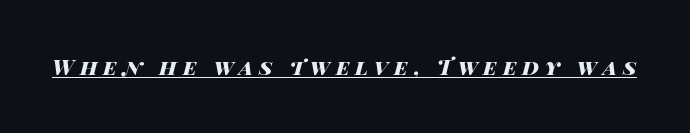
Is the letter spacing exaggerated? Yes — the characters are pushed far apart. Quick note: underline on. An italicized treatment has been applied to the whole sample. The face used here has the dense, thick strokes of a bold.
